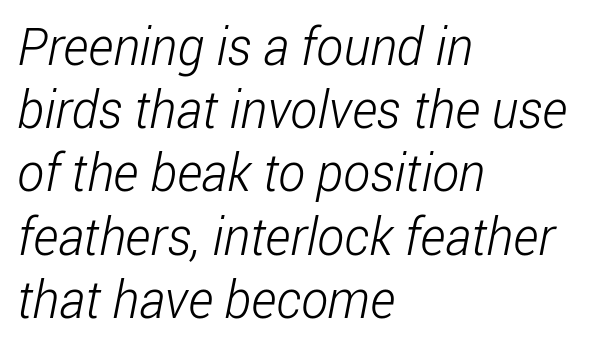
The image shows 51 px light, condensed sans-serif type; set left-aligned, line spacing 1.24x, normal letter spacing, not underlined; low stroke contrast and a medium x-height.
